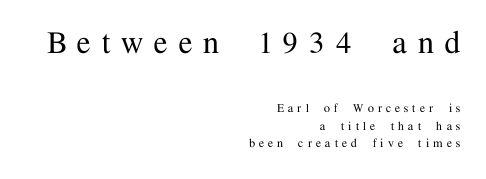
The image shows 37 px serif type, upright; set right-aligned, normal line spacing (1.26x), unusually wide letter spacing (+0.3 em), not underlined; the first (top) block is 2.64x larger; medium stroke contrast and a medium x-height.
